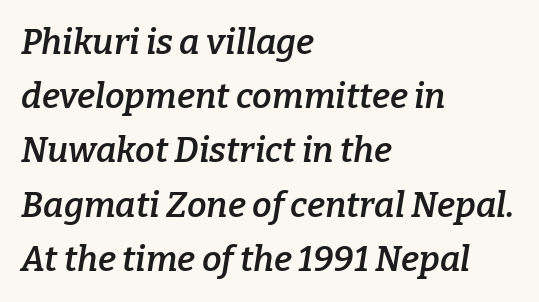
{"serif": "yes", "italic": "yes", "lean": "right", "slant_degrees": 9, "bold": "semi", "weight": "semibold", "width": "normal", "stroke_contrast": "low", "x_height": "medium", "monospaced": "no", "underline": "no", "align": "left", "line_spacing": "normal", "line_spacing_ratio": 1.55, "letter_spacing": "normal", "letter_spacing_em": 0.0, "glyph_px": 35}
